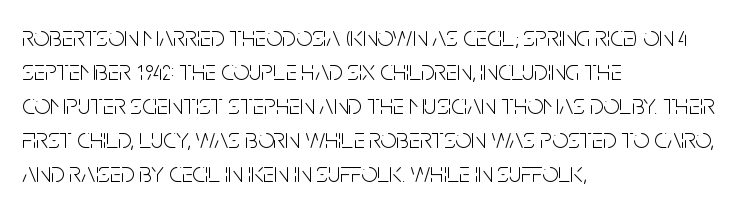
Q: Is the text bold? A: No.
Q: Is the text italic (slanted)? A: No, it is upright.
Q: Is the typeface a serif or a sans-serif typeface? A: Sans-serif.
Q: Is the text underlined? A: No.
Q: How is the paragraph aligned? A: Left-aligned.
Q: Is the spacing between letters normal or unusually wide? A: Normal.
Q: Width (condensed, normal, or wide)? A: Condensed.
Q: Stroke contrast? A: Low.
Q: x-height? A: Large.
Q: Monospaced? A: No.
